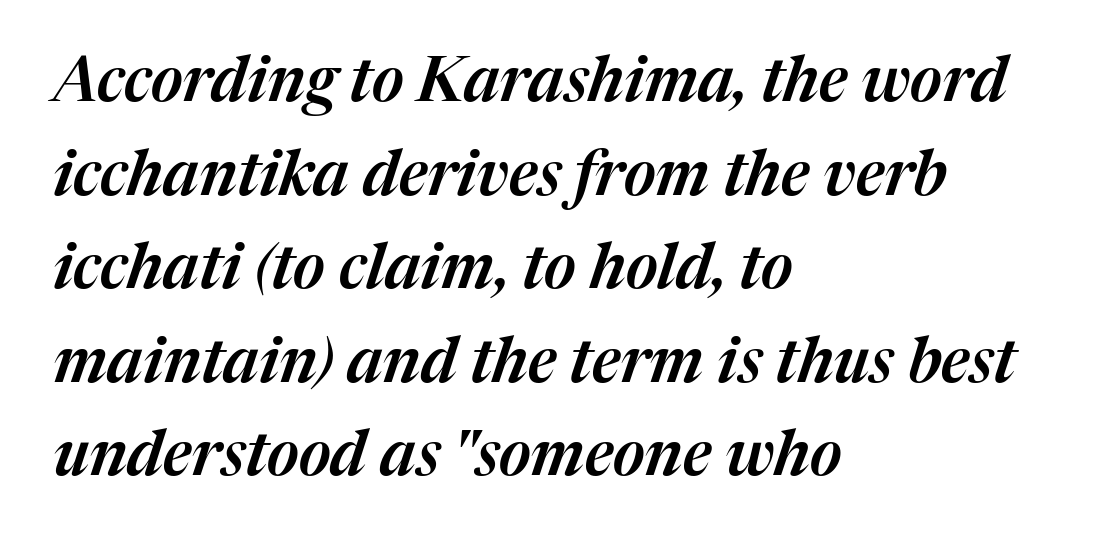
{"italic": "yes", "lean": "right", "slant_degrees": 17, "width": "normal", "stroke_contrast": "medium", "x_height": "medium", "monospaced": "no", "underline": "no", "align": "left", "line_spacing": "normal", "line_spacing_ratio": 1.51, "letter_spacing": "normal", "letter_spacing_em": 0.0, "glyph_px": 62}
